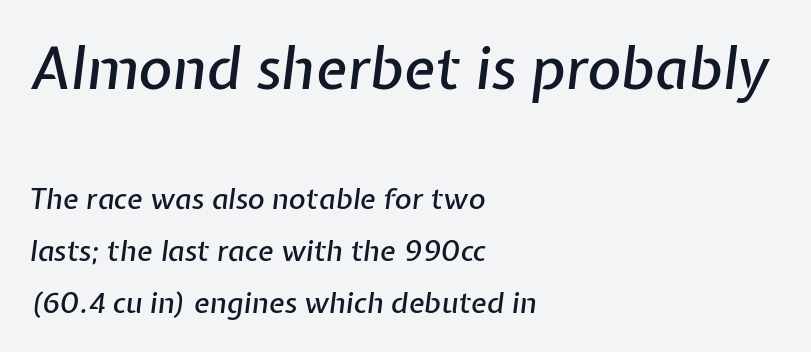
Emphasis-style slanted type is in use. Short and long lines alike share a common starting point at left. Compared with typical body copy, the letter spacing here is the same. Looks like regular typesetting: each glyph gets only the width it needs.
